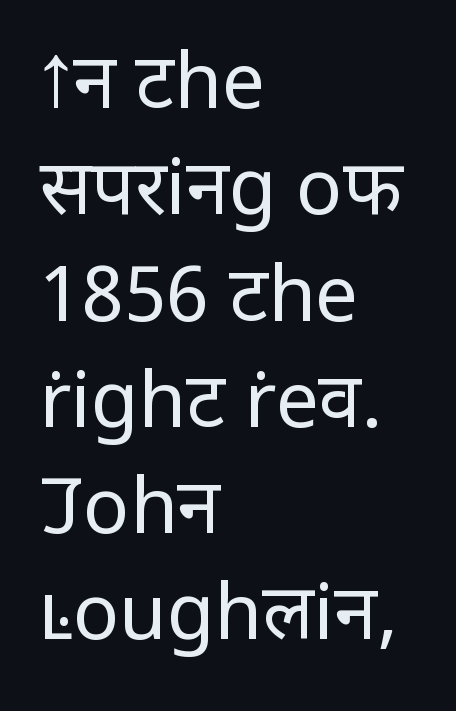
{"serif": "no", "italic": "no", "bold": "no", "weight": "regular", "width": "normal", "stroke_contrast": "low", "x_height": "medium", "monospaced": "no", "underline": "no", "align": "left", "line_spacing": "normal", "line_spacing_ratio": 1.38, "letter_spacing": "normal", "letter_spacing_em": 0.0, "glyph_px": 77}
